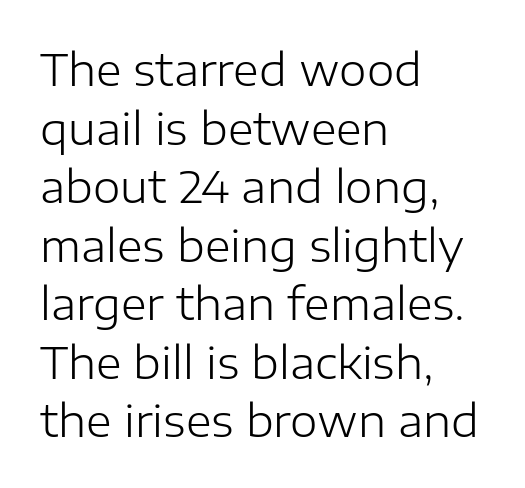
The image shows 44 px light sans-serif type, upright; set left-aligned, normal line spacing (1.33x), normal letter spacing, not underlined; low stroke contrast and a medium x-height.
